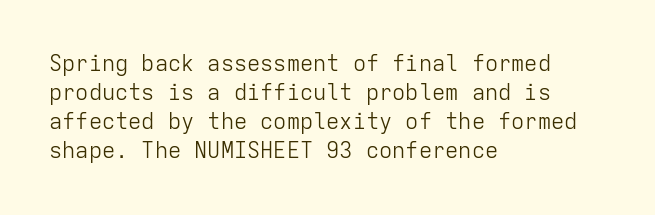
Tall strokes in this sample are plumb rather than angled. The passage shown has conventional tracking throughout. Every row of glyphs begins at an identical x-position on the left. A normal amount of white space separates one row of letters from the next. Type without underlining.
